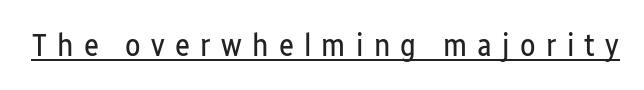
{"serif": "no", "italic": "no", "bold": "no", "weight": "regular", "width": "condensed", "stroke_contrast": "low", "x_height": "medium", "monospaced": "no", "underline": "yes", "letter_spacing": "wide", "letter_spacing_em": 0.32, "glyph_px": 32}
